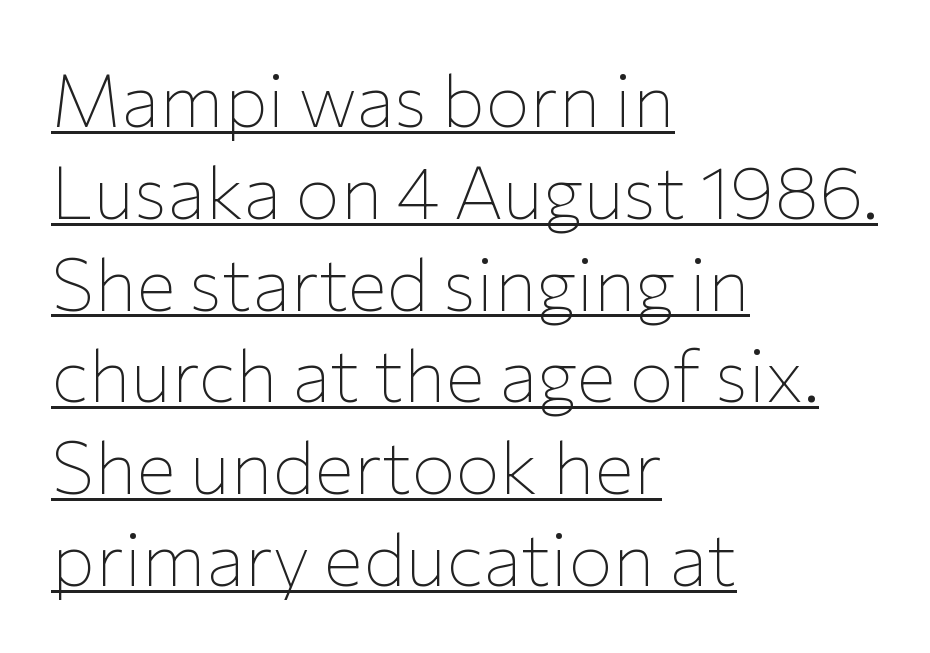
{"serif": "no", "italic": "no", "bold": "no", "weight": "thin", "width": "normal", "stroke_contrast": "low", "x_height": "medium", "monospaced": "no", "underline": "yes", "align": "left", "line_spacing_ratio": 1.24, "letter_spacing": "normal", "letter_spacing_em": 0.0, "glyph_px": 74}
